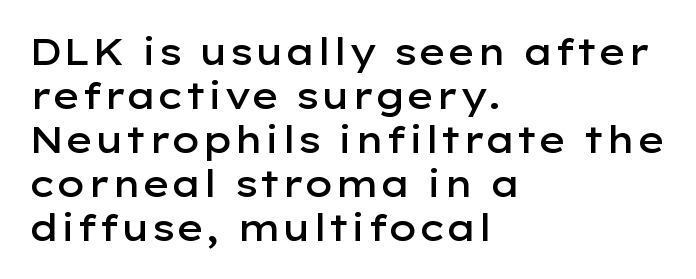
{"serif": "no", "italic": "no", "bold": "semi", "weight": "semibold", "width": "wide", "stroke_contrast": "low", "x_height": "medium", "monospaced": "no", "underline": "no", "align": "left", "line_spacing_ratio": 1.22, "letter_spacing": "normal", "letter_spacing_em": 0.0, "glyph_px": 36}
